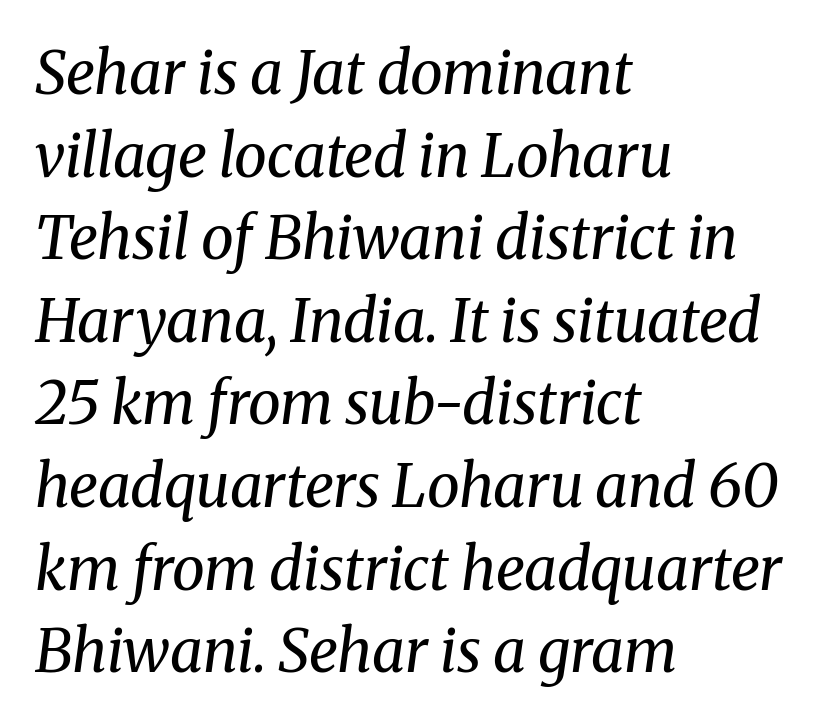
The image shows 59 px regular-weight serif type, italic (leaning right); set left-aligned, normal line spacing (1.4x), normal letter spacing, not underlined; medium stroke contrast and a medium x-height.
